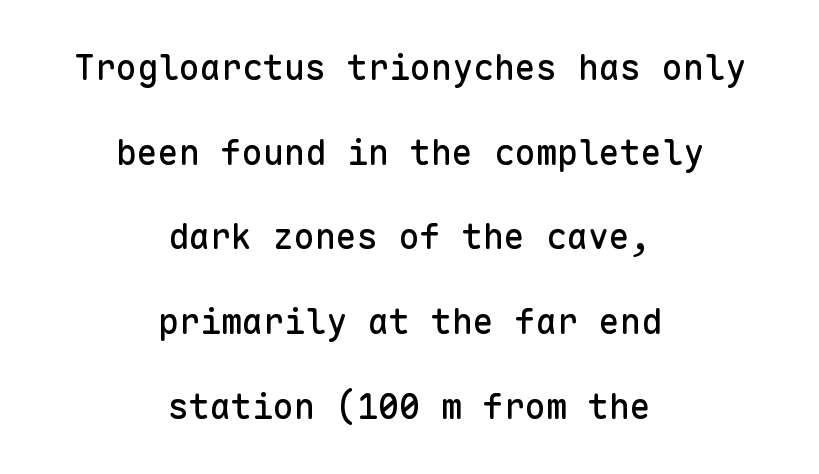
The image shows 35 px sans-serif type, upright, monospaced; set centered, loose line spacing (2.42x), normal letter spacing, not underlined; low stroke contrast and a medium x-height.
